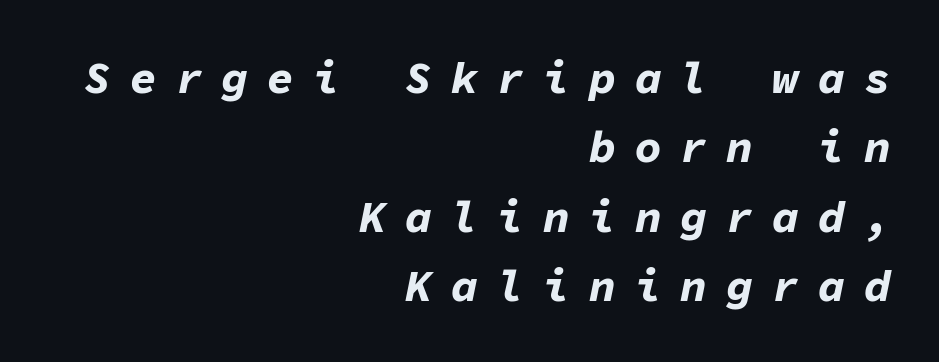
The image shows 45 px bold type, italic (leaning right), monospaced; set right-aligned, normal line spacing (1.54x), unusually wide letter spacing (+0.42 em), not underlined; low stroke contrast and a medium x-height.
